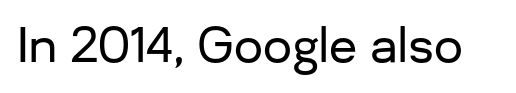
{"serif": "no", "italic": "no", "width": "normal", "stroke_contrast": "low", "x_height": "medium", "monospaced": "no", "underline": "no", "letter_spacing": "normal", "letter_spacing_em": 0.0, "glyph_px": 46}
